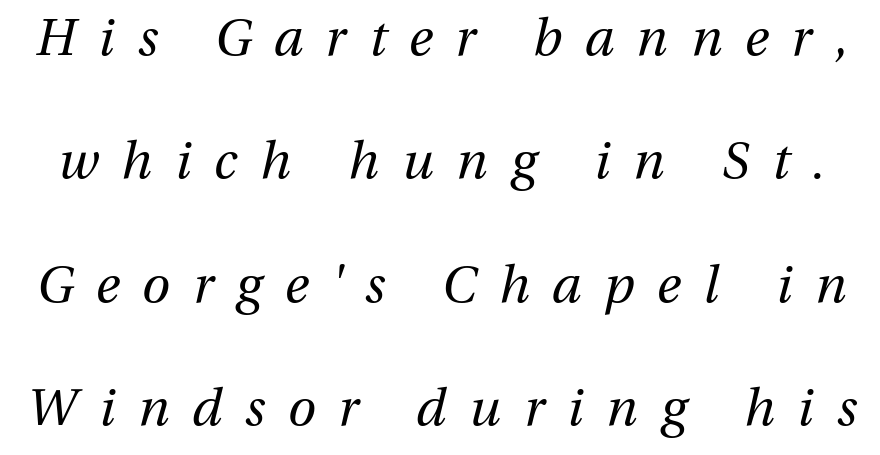
The letters advance in unequal steps, a hallmark of proportional type. The area under the type is left untouched. Observe the wide spacing: letters keep a clear distance from each other. The typesetting does not lean heavy: it is not bold.
